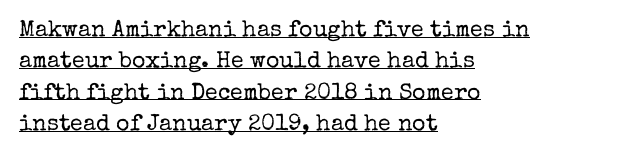
The image shows 23 px text type, upright; set left-aligned, normal line spacing (1.36x), normal letter spacing, underlined.
